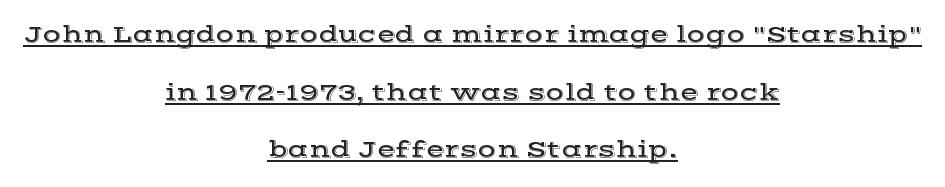
Teacher's note: observe the equal gaps on both sides — that is centered alignment. In designer terms, the underline attribute is active on this setting. Upright lettering throughout. Rows of type keep a wide berth in the vertical direction. The face used here is rendered with its standard letterfit.
